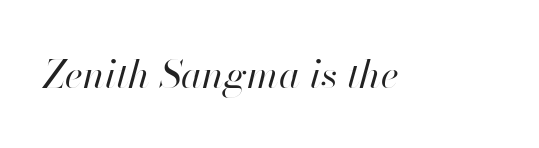
The image shows 39 px regular-weight type, italic (leaning right); set normal letter spacing, not underlined; high stroke contrast and a small x-height.
